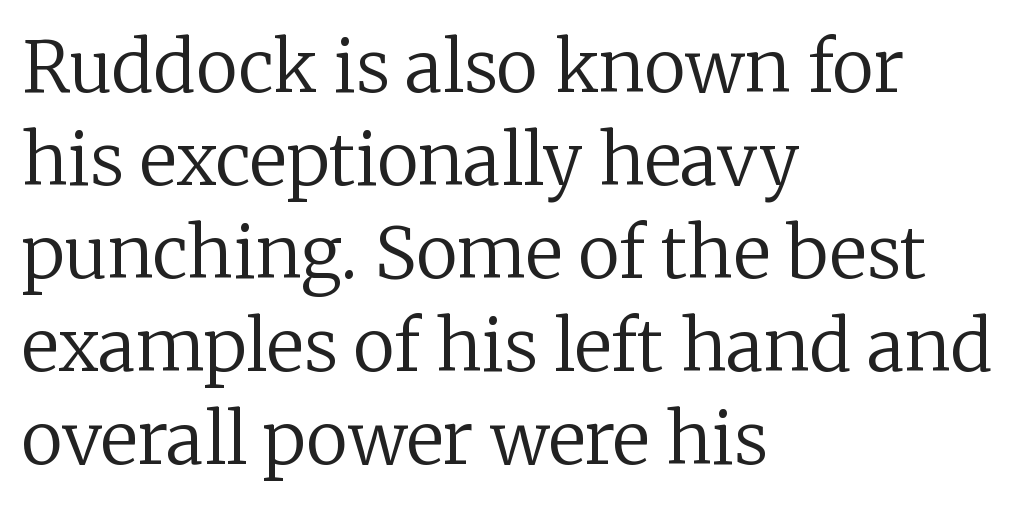
The image shows 71 px regular-weight serif type, upright; set left-aligned, normal line spacing (1.31x), normal letter spacing, not underlined; low stroke contrast and a medium x-height.
